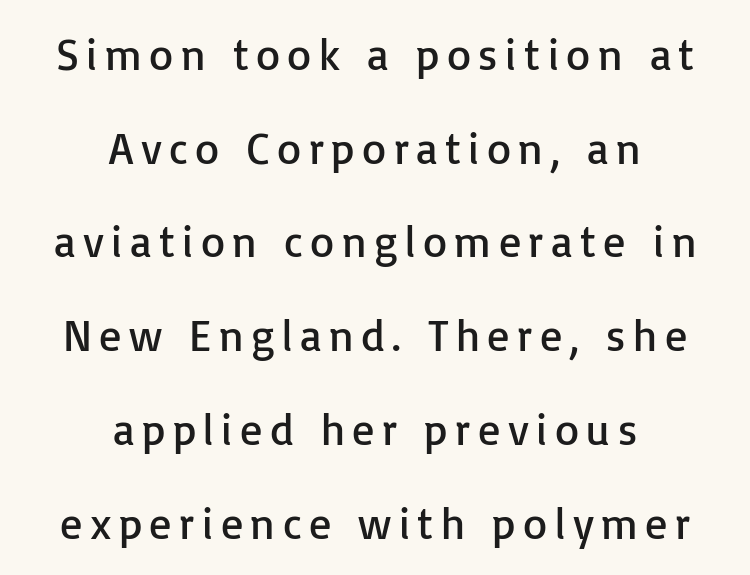
Q: Is the text bold? A: No.
Q: Is the text italic (slanted)? A: No, it is upright.
Q: Is the typeface a serif or a sans-serif typeface? A: Sans-serif.
Q: Is the text underlined? A: No.
Q: How is the paragraph aligned? A: Centered.
Q: Is the spacing between lines tight, normal or loose? A: Loose.
Q: Width (condensed, normal, or wide)? A: Normal.
Q: Stroke contrast? A: Low.
Q: x-height? A: Medium.
Q: Monospaced? A: No.
